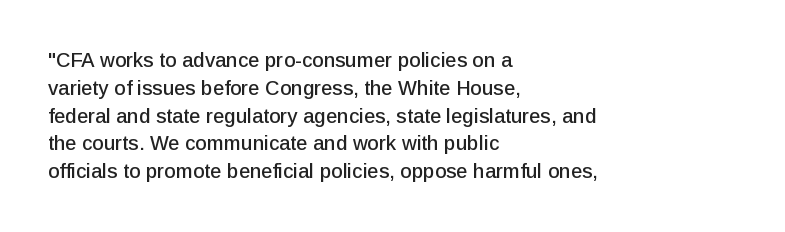
Ordinary non-slanted type is in use. If you drew a ruler down the left edge, every line would touch it. Underlining? Definitely not there. Rows of type keep a routine distance in the vertical direction. Observe the ordinary spacing: letters are neighbours, not strangers.
